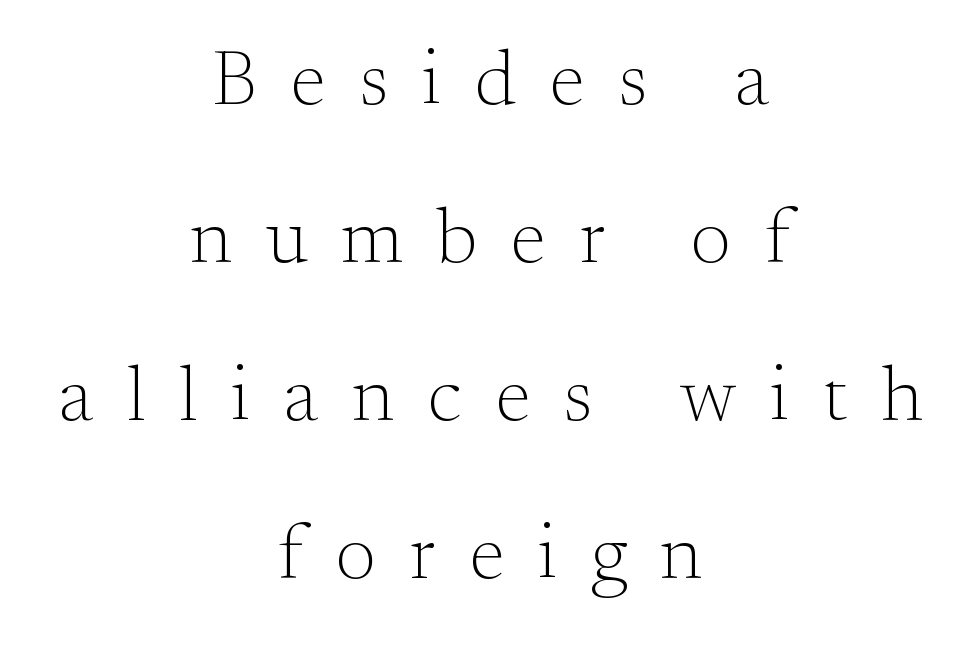
The image shows 77 px light serif type, upright; set centered, loose line spacing (2.05x), unusually wide letter spacing (+0.44 em), not underlined; medium stroke contrast and a small x-height.
